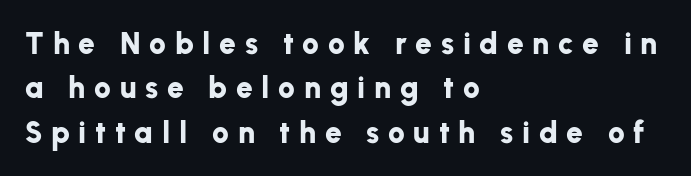
Q: Is the text bold? A: Yes.
Q: Is the text italic (slanted)? A: No, it is upright.
Q: Is the typeface a serif or a sans-serif typeface? A: Sans-serif.
Q: Is the text underlined? A: No.
Q: How is the paragraph aligned? A: Left-aligned.
Q: Is the spacing between letters normal or unusually wide? A: Unusually wide.
Q: Is the spacing between lines tight, normal or loose? A: Normal.
Q: Width (condensed, normal, or wide)? A: Normal.
Q: Stroke contrast? A: Low.
Q: x-height? A: Medium.
Q: Monospaced? A: No.
